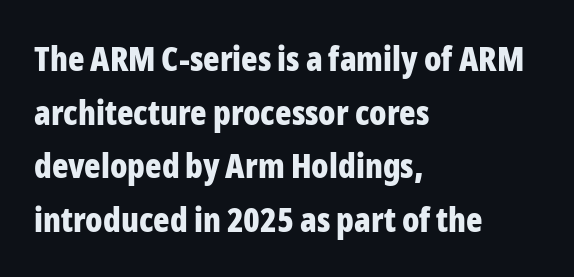
The characters look thick and weighty, a clear bold. Does the copy run flush right? No — it runs flush left. Spacing between characters is what you'd get straight out of the box. Varying glyph widths throughout — classic text-font behaviour.
